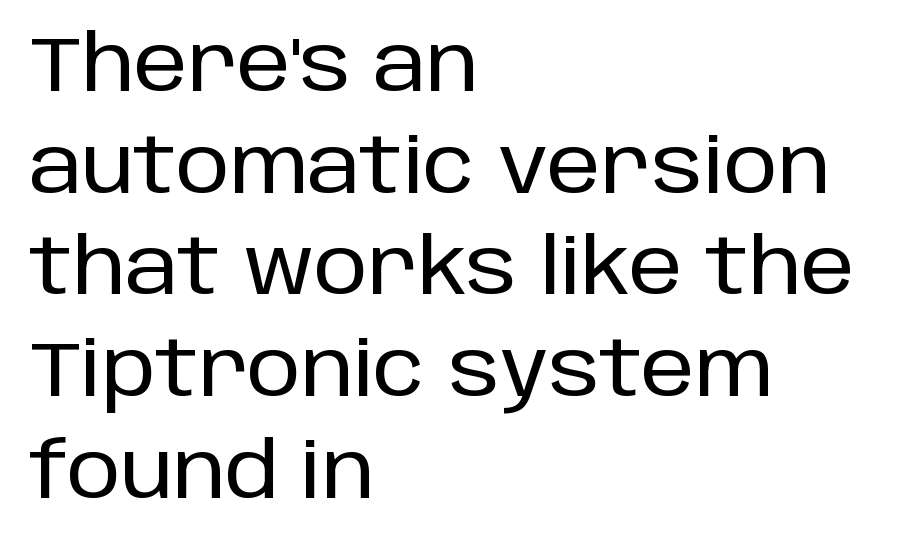
Q: Is the text italic (slanted)? A: No, it is upright.
Q: Is the typeface a serif or a sans-serif typeface? A: Sans-serif.
Q: Is the text underlined? A: No.
Q: How is the paragraph aligned? A: Left-aligned.
Q: Is the spacing between letters normal or unusually wide? A: Normal.
Q: Is the spacing between lines tight, normal or loose? A: Normal.
Q: Width (condensed, normal, or wide)? A: Normal.
Q: Stroke contrast? A: Low.
Q: x-height? A: Large.
Q: Monospaced? A: No.
